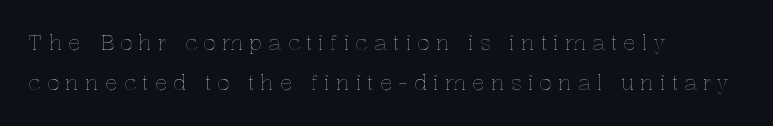
The image shows 21 px text type, upright; set left-aligned, loose line spacing (1.91x), unusually wide letter spacing (+0.29 em), not underlined.
